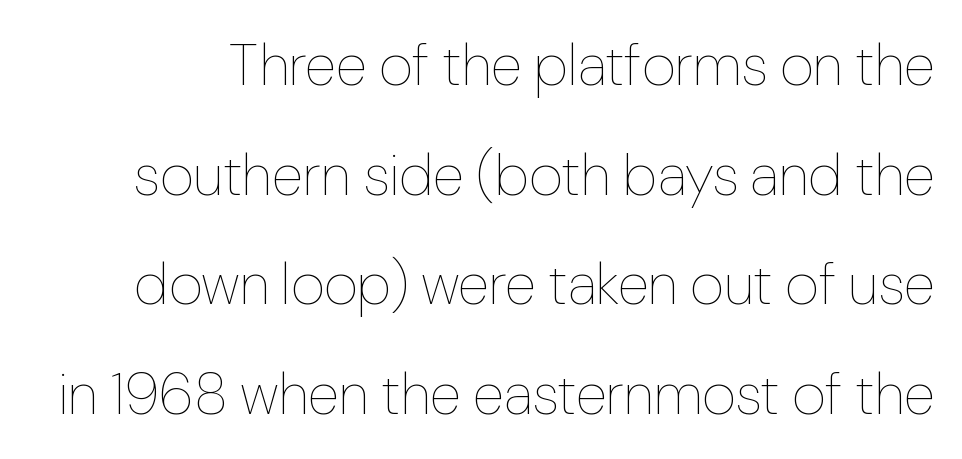
Glance below the letters and you will spot only blank space. Do the characters align in a grid? No, the font is proportional. The specimen reads as upright at a glance. Summary of weight: not heavy and not bold. Students, note that the glyphs here touch the page at normal intervals.
